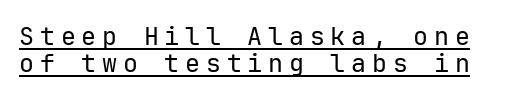
The image shows 25 px text type, upright; set tight line spacing (1.07x), unusually wide letter spacing (+0.23 em), underlined.
